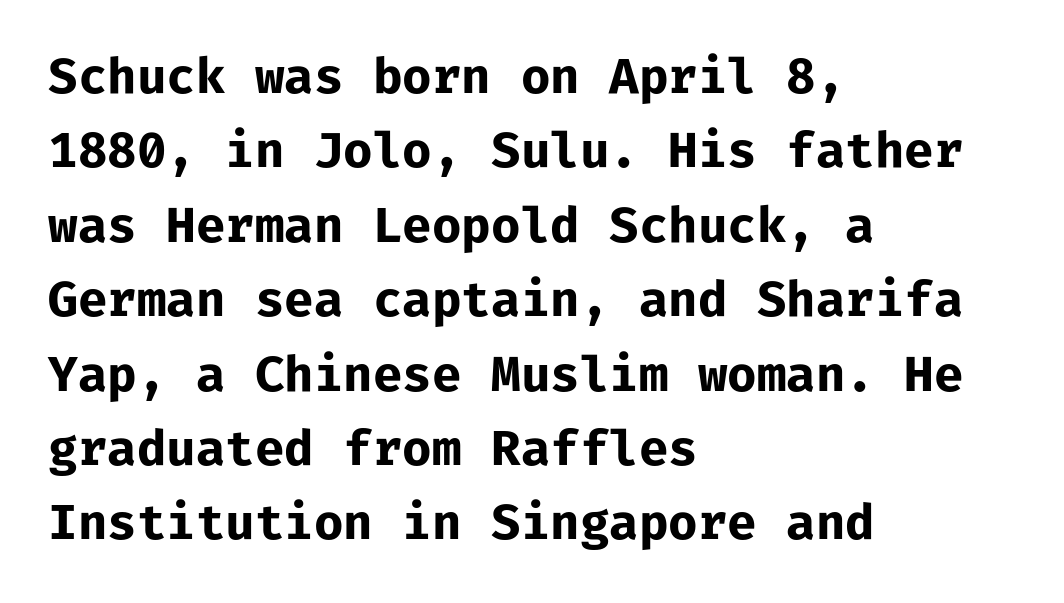
The image shows 48 px bold sans-serif type, upright, monospaced; set left-aligned, normal line spacing (1.55x), normal letter spacing, not underlined; low stroke contrast and a medium x-height.
